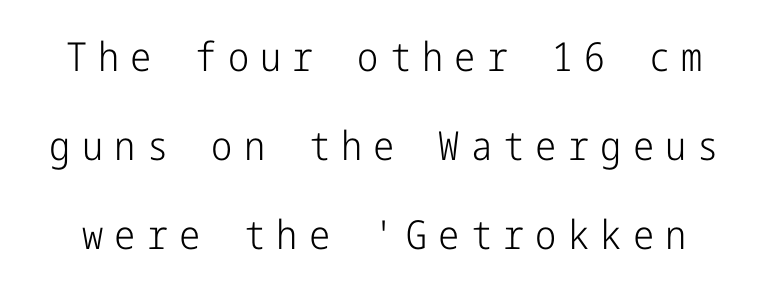
The image shows 40 px light, condensed sans-serif type, upright; set loose line spacing (2.23x), unusually wide letter spacing (+0.28 em), not underlined; low stroke contrast and a medium x-height.
